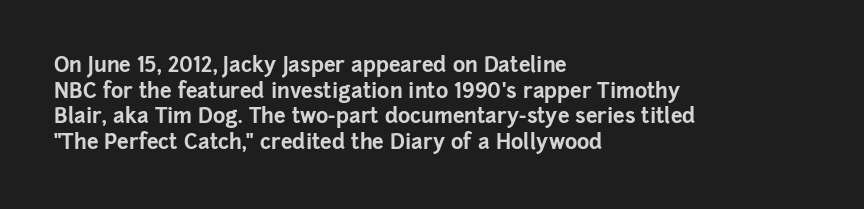
Is there any slant? The stems are plumb. The zone under the glyphs is completely vacant. Caption: bold face, heavy strokes. Each word holds together tightly as a unit, with standard inter-letter gaps. Does the copy run flush right? No — it runs flush left.
